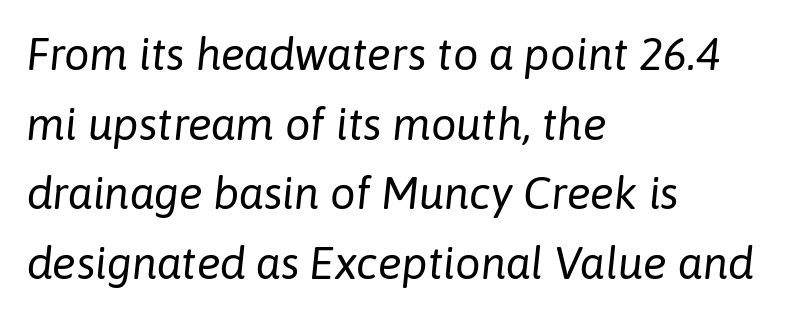
The image shows 45 px regular-weight type, italic (leaning right); set left-aligned, normal line spacing (1.55x), normal letter spacing, not underlined; low stroke contrast and a medium x-height.
